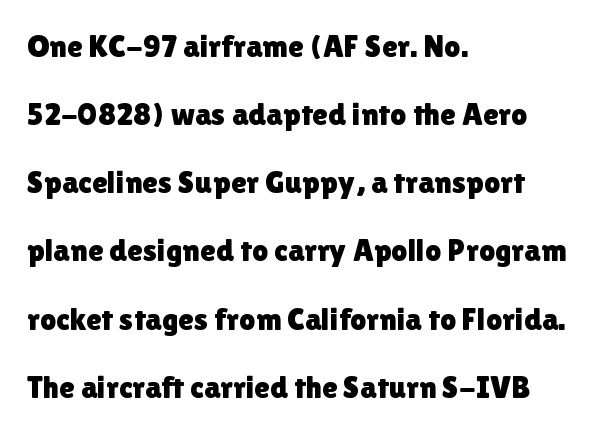
Check under the words: just untouched page. Tall strokes in this sample are plumb rather than angled. These lines are composed in type without serifs. The letters advance in unequal steps, a hallmark of proportional type. A typesetter would call this zero additional tracking.
